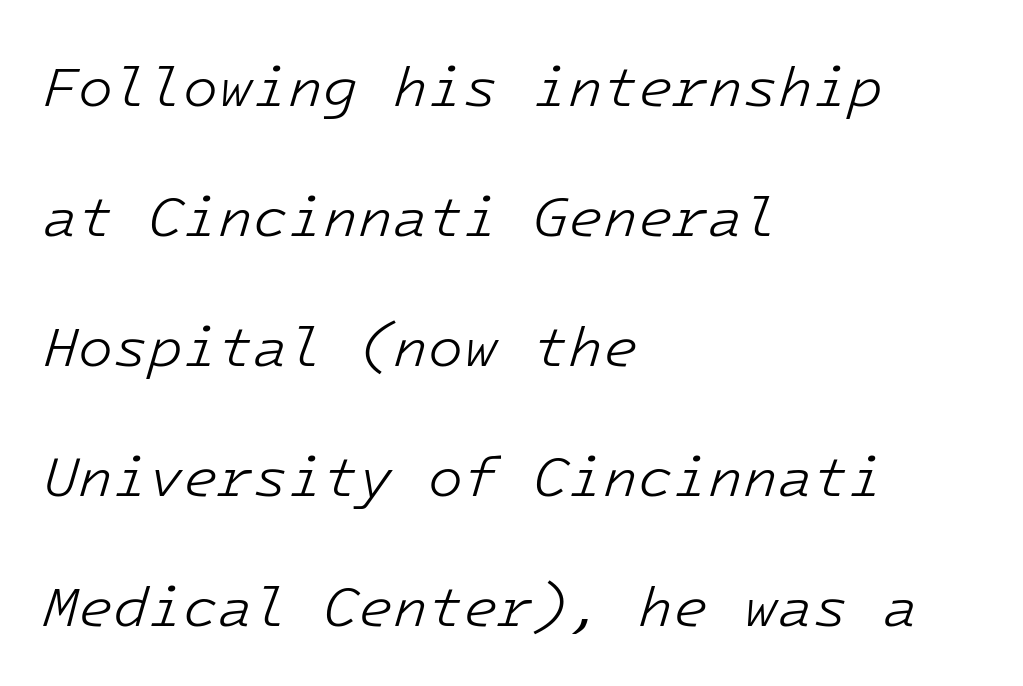
{"italic": "yes", "lean": "right", "slant_degrees": 16, "bold": "no", "weight": "light", "width": "normal", "stroke_contrast": "low", "x_height": "medium", "underline": "no", "align": "left", "line_spacing": "loose", "line_spacing_ratio": 2.28, "letter_spacing": "normal", "letter_spacing_em": 0.0, "glyph_px": 57}
